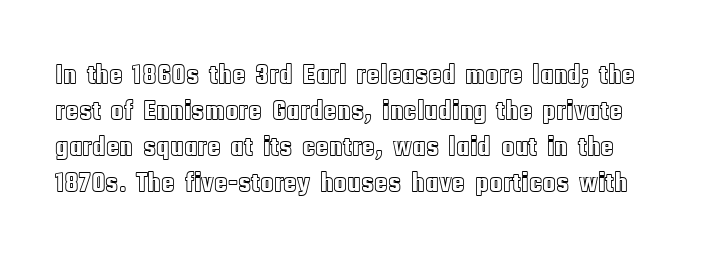
{"italic": "no", "width": "condensed", "x_height": "large", "monospaced": "no", "underline": "no", "line_spacing": "normal", "line_spacing_ratio": 1.29, "letter_spacing": "normal", "letter_spacing_em": 0.0, "glyph_px": 28}
